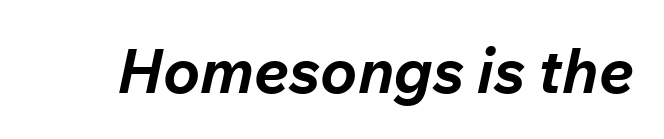
The image shows 62 px bold type, italic (leaning right); set normal letter spacing, not underlined; low stroke contrast and a medium x-height.
